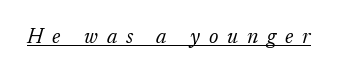
Q: Is the text bold? A: No.
Q: Is the text italic (slanted)? A: Yes, it leans right by about 17 degrees.
Q: Is the text underlined? A: Yes.
Q: Is the spacing between letters normal or unusually wide? A: Unusually wide.
